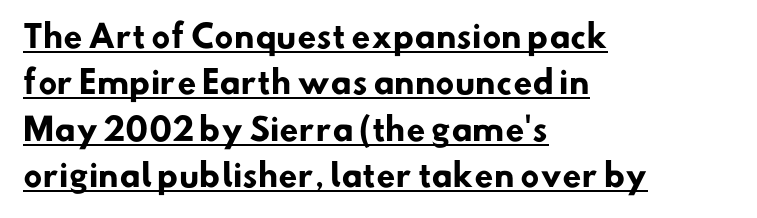
Here the glyphs are tracked normally, forming tight word shapes. Is the block centered? No — it sits flush against the left margin. The rendered words wear a rule along their underside. Leading matches the norm, producing a regular column. These lines are rendered in a variable-pitch font.
